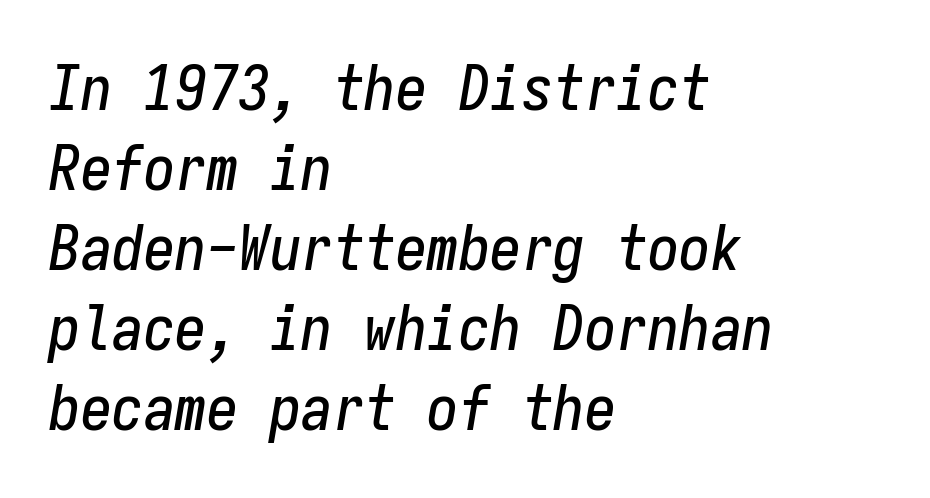
{"italic": "yes", "lean": "right", "slant_degrees": 9, "width": "condensed", "stroke_contrast": "low", "x_height": "medium", "monospaced": "yes", "underline": "no", "align": "left", "line_spacing": "normal", "line_spacing_ratio": 1.27, "letter_spacing": "normal", "letter_spacing_em": 0.0, "glyph_px": 63}
